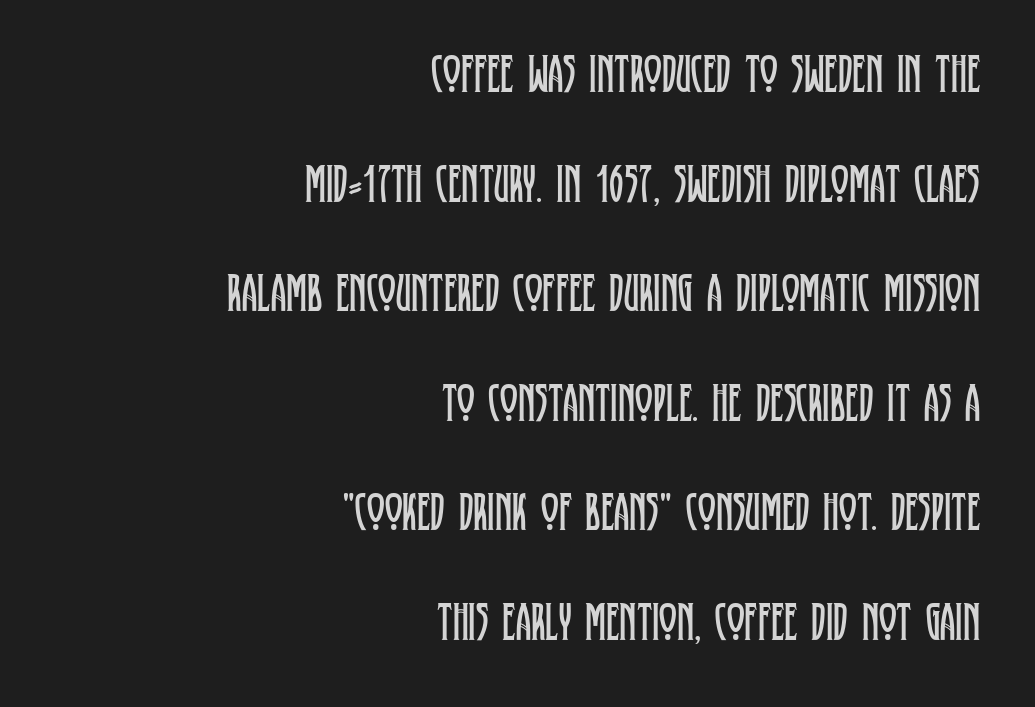
The image shows 54 px regular-weight, condensed serif type, upright; set right-aligned, loose line spacing (2.03x), normal letter spacing, not underlined; low stroke contrast and a large x-height.
